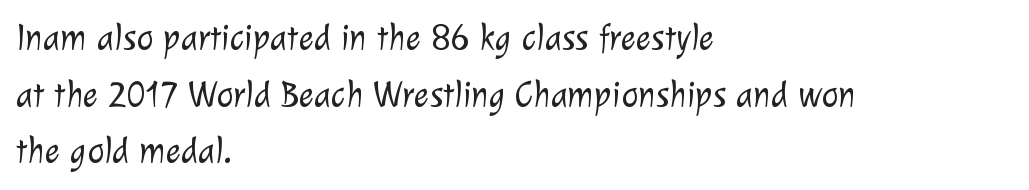
Just letters on the line, the space beneath them empty. Proportional: the letters do not fall into vertical columns. Compared with a centered layout, this one pins lines to the left instead. Successive baselines arrive at the customary interval.
